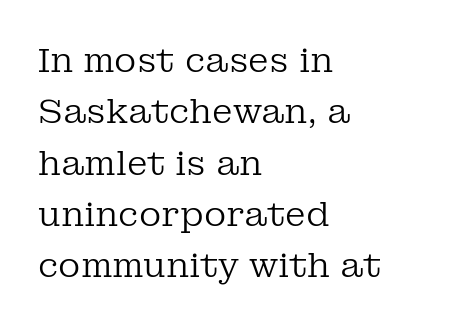
Q: Is the text bold? A: No.
Q: Is the text italic (slanted)? A: No, it is upright.
Q: Is the typeface a serif or a sans-serif typeface? A: Serif.
Q: Is the text underlined? A: No.
Q: How is the paragraph aligned? A: Left-aligned.
Q: Is the spacing between letters normal or unusually wide? A: Normal.
Q: Is the spacing between lines tight, normal or loose? A: Normal.
Q: Width (condensed, normal, or wide)? A: Normal.
Q: Stroke contrast? A: Low.
Q: x-height? A: Medium.
Q: Monospaced? A: No.
